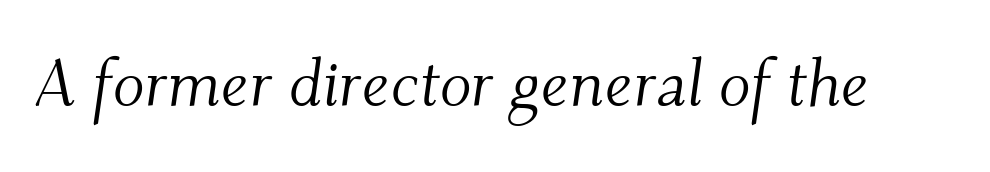
Q: Is the text bold? A: No.
Q: Is the text italic (slanted)? A: Yes, it leans right by about 9 degrees.
Q: Is the typeface a serif or a sans-serif typeface? A: Serif.
Q: Is the text underlined? A: No.
Q: Is the spacing between letters normal or unusually wide? A: Normal.
Q: Width (condensed, normal, or wide)? A: Normal.
Q: Stroke contrast? A: Medium.
Q: x-height? A: Small.
Q: Monospaced? A: No.
